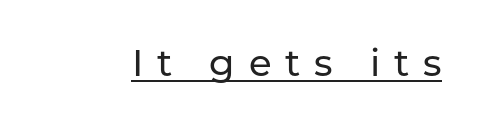
{"serif": "no", "italic": "no", "width": "normal", "stroke_contrast": "low", "x_height": "medium", "monospaced": "no", "underline": "yes", "letter_spacing": "wide", "letter_spacing_em": 0.37, "glyph_px": 37}
